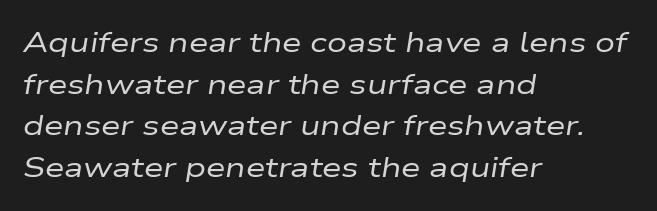
Q: Is the text bold? A: No.
Q: Is the text italic (slanted)? A: Yes, it leans right by about 9 degrees.
Q: Is the text underlined? A: No.
Q: How is the paragraph aligned? A: Left-aligned.
Q: Is the spacing between letters normal or unusually wide? A: Normal.
Q: Is the spacing between lines tight, normal or loose? A: Normal.
Q: Width (condensed, normal, or wide)? A: Wide.
Q: Stroke contrast? A: Low.
Q: x-height? A: Medium.
Q: Monospaced? A: No.
